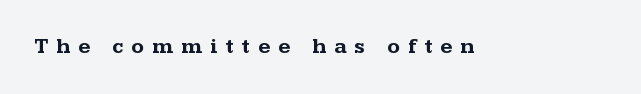
The image shows 21 px bold type, upright; set unusually wide letter spacing (+0.39 em), not underlined.
